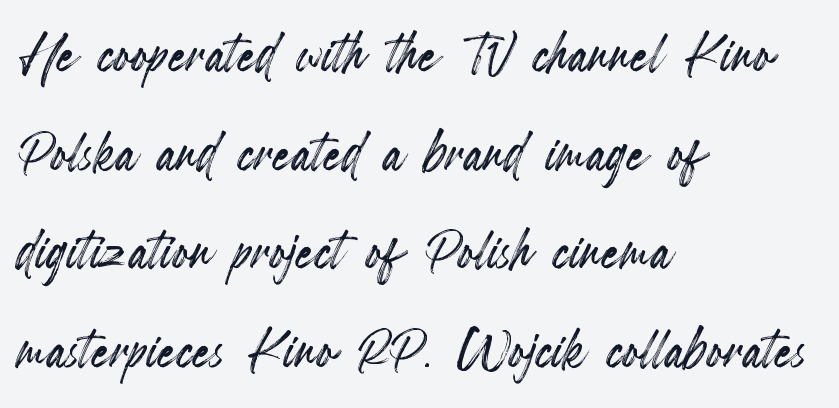
Students, note that the glyphs here touch the page at normal intervals. Each letter keeps its own natural width here, so spacing adapts to shape. The lines are quadded left. The zone under the glyphs is completely vacant. These lines sit exactly where default settings would place them.
